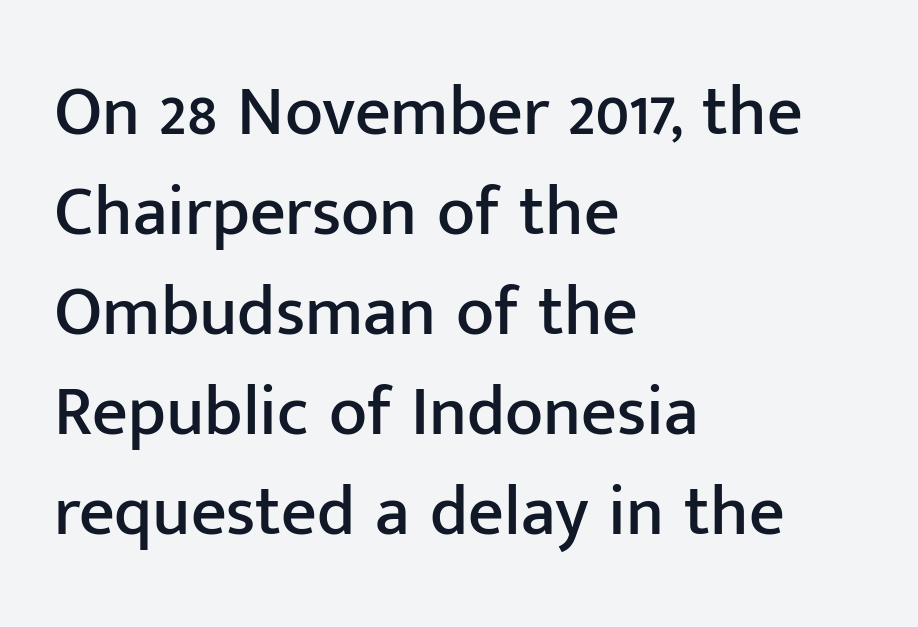
The image shows 70 px sans-serif type, upright; set left-aligned, normal line spacing (1.43x), normal letter spacing, not underlined; low stroke contrast and a medium x-height.
